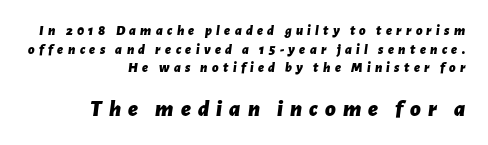
{"italic": "yes", "lean": "right", "slant_degrees": 7, "bold": "yes", "underline": "no", "align": "right", "line_spacing": "normal", "line_spacing_ratio": 1.33, "letter_spacing": "wide", "letter_spacing_em": 0.31, "larger_block": "second", "size_ratio": 1.64, "glyph_px": 23}
